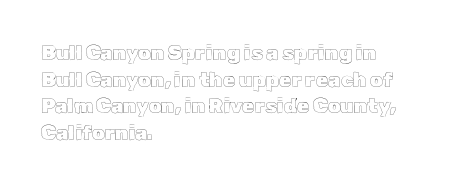
Q: Is the text italic (slanted)? A: No, it is upright.
Q: Is the text underlined? A: No.
Q: How is the paragraph aligned? A: Left-aligned.
Q: Is the spacing between letters normal or unusually wide? A: Normal.
Q: Is the spacing between lines tight, normal or loose? A: Normal.
